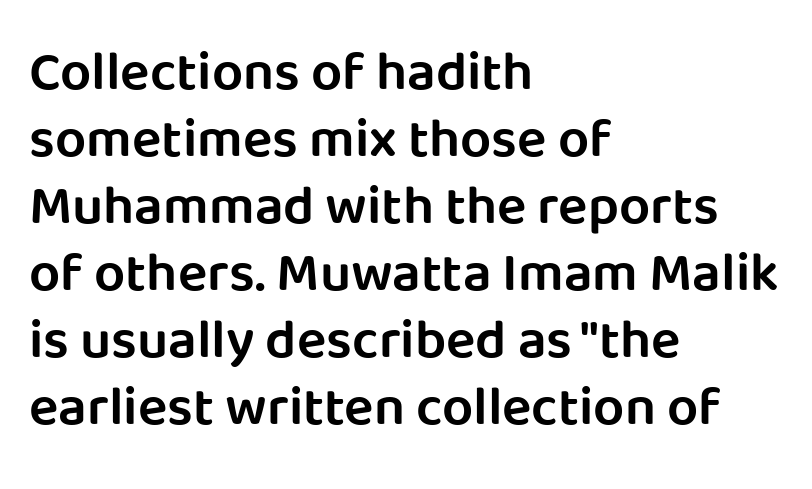
The image shows 55 px semibold sans-serif type, upright; set left-aligned, line spacing 1.22x, normal letter spacing, not underlined; low stroke contrast and a large x-height.
